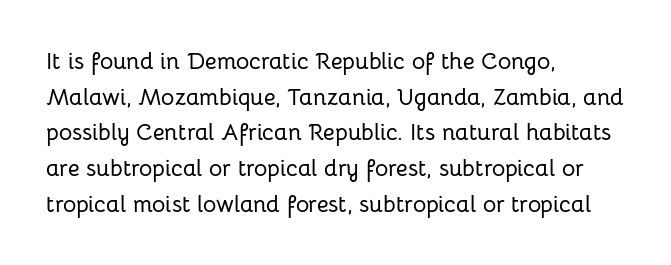
Every row of glyphs begins at an identical x-position on the left. The passage shown has conventional tracking throughout. A typesetter would mark this as roman, not italic. Letters rest on an invisible, unmarked baseline. In terms of leading, this rendering sits right in the middle.
